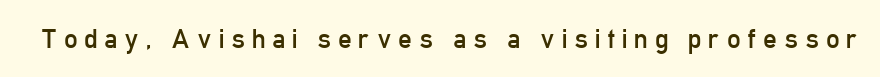
{"italic": "no", "bold": "no", "underline": "no", "letter_spacing": "wide", "letter_spacing_em": 0.25, "glyph_px": 27}
